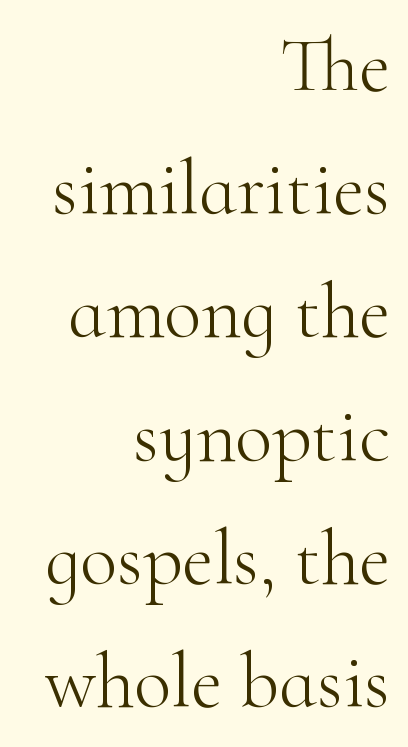
The letters advance in unequal steps, a hallmark of proportional type. Notice how the stems are strictly vertical — no italics here. Font category for this specimen: serif. Glance below the letters and you will spot only blank space. Caption: multi-line text, flush right, ragged left. The designer left line spacing at the default.
